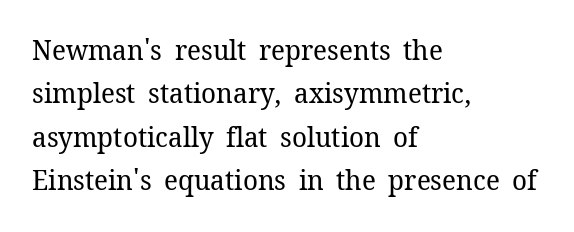
Q: Is the text bold? A: No.
Q: Is the text italic (slanted)? A: No, it is upright.
Q: Is the typeface a serif or a sans-serif typeface? A: Serif.
Q: Is the text underlined? A: No.
Q: How is the paragraph aligned? A: Left-aligned.
Q: Is the spacing between letters normal or unusually wide? A: Normal.
Q: Is the spacing between lines tight, normal or loose? A: Normal.
Q: Width (condensed, normal, or wide)? A: Normal.
Q: Stroke contrast? A: Low.
Q: x-height? A: Medium.
Q: Monospaced? A: No.
